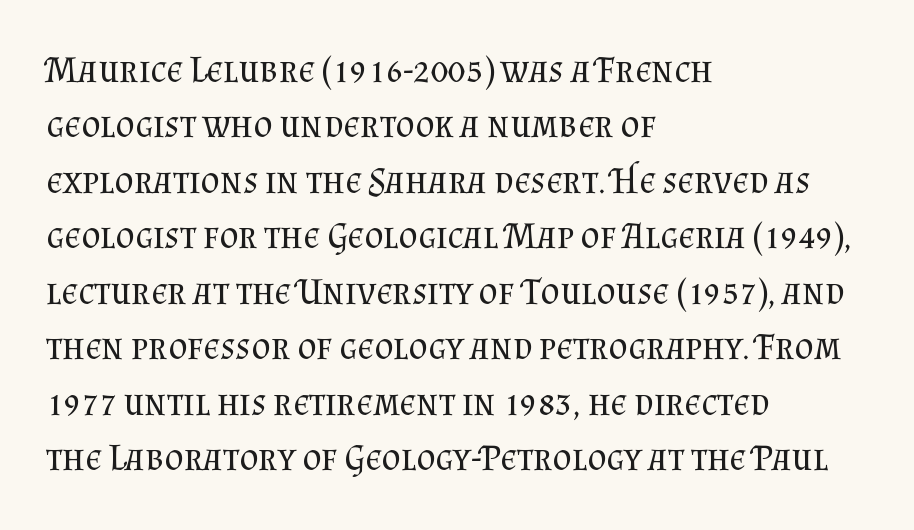
{"serif": "yes", "italic": "no", "bold": "no", "weight": "regular", "width": "normal", "stroke_contrast": "medium", "x_height": "small", "monospaced": "no", "underline": "no", "align": "left", "line_spacing": "normal", "line_spacing_ratio": 1.5, "letter_spacing": "normal", "letter_spacing_em": 0.0, "glyph_px": 37}
